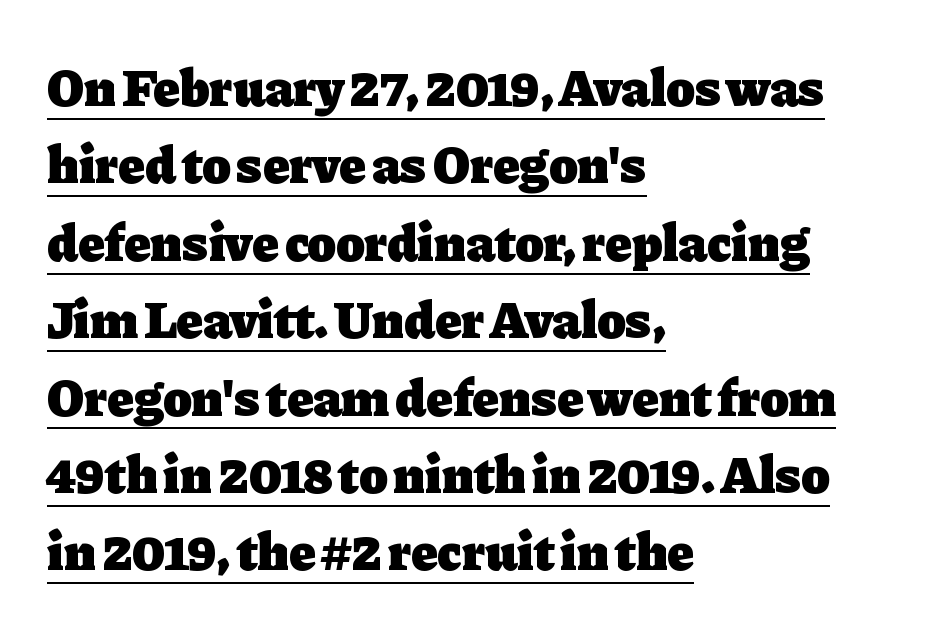
Q: Is the text bold? A: Yes.
Q: Is the text italic (slanted)? A: No, it is upright.
Q: Is the typeface a serif or a sans-serif typeface? A: Serif.
Q: Is the text underlined? A: Yes.
Q: How is the paragraph aligned? A: Left-aligned.
Q: Is the spacing between letters normal or unusually wide? A: Normal.
Q: Is the spacing between lines tight, normal or loose? A: Normal.
Q: Width (condensed, normal, or wide)? A: Normal.
Q: Stroke contrast? A: Low.
Q: x-height? A: Medium.
Q: Monospaced? A: No.
